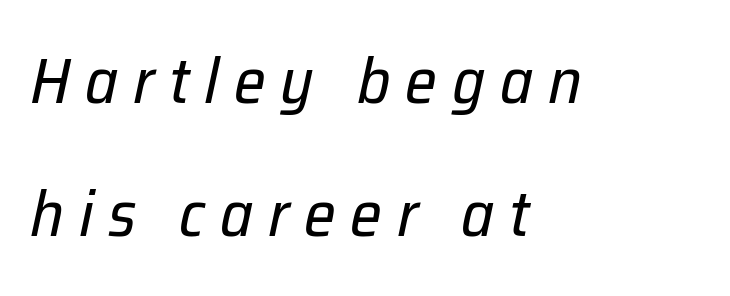
The image shows 64 px regular-weight type, italic (leaning right); set left-aligned, loose line spacing (2.08x), unusually wide letter spacing (+0.23 em), not underlined; low stroke contrast and a medium x-height.
